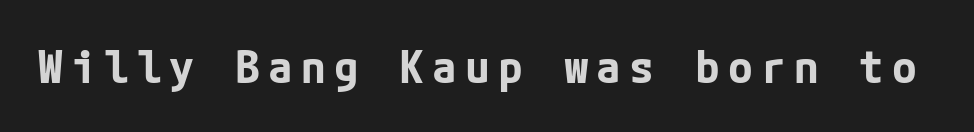
Q: Is the text bold? A: Yes.
Q: Is the text italic (slanted)? A: No, it is upright.
Q: Is the typeface a serif or a sans-serif typeface? A: Sans-serif.
Q: Is the text underlined? A: No.
Q: Width (condensed, normal, or wide)? A: Normal.
Q: Stroke contrast? A: Low.
Q: x-height? A: Medium.
